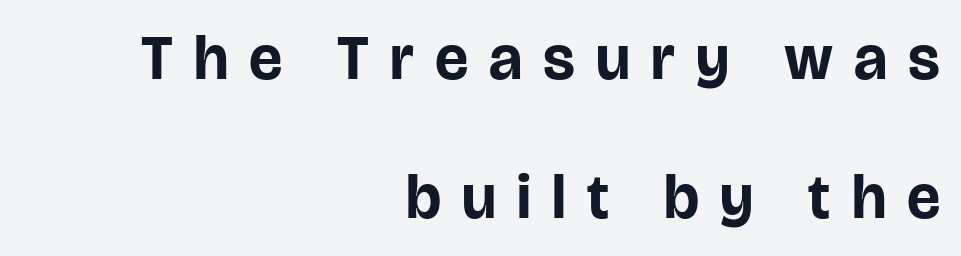
The image shows 62 px bold sans-serif type, upright; set right-aligned, loose line spacing (2.24x), unusually wide letter spacing (+0.34 em), not underlined; low stroke contrast and a large x-height.
